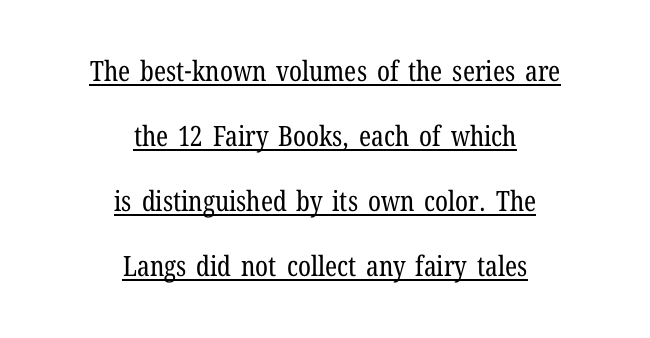
{"serif": "yes", "italic": "no", "bold": "no", "weight": "regular", "width": "condensed", "stroke_contrast": "low", "x_height": "medium", "monospaced": "no", "underline": "yes", "align": "center", "line_spacing": "loose", "line_spacing_ratio": 2.32, "letter_spacing": "normal", "letter_spacing_em": 0.0, "glyph_px": 28}
